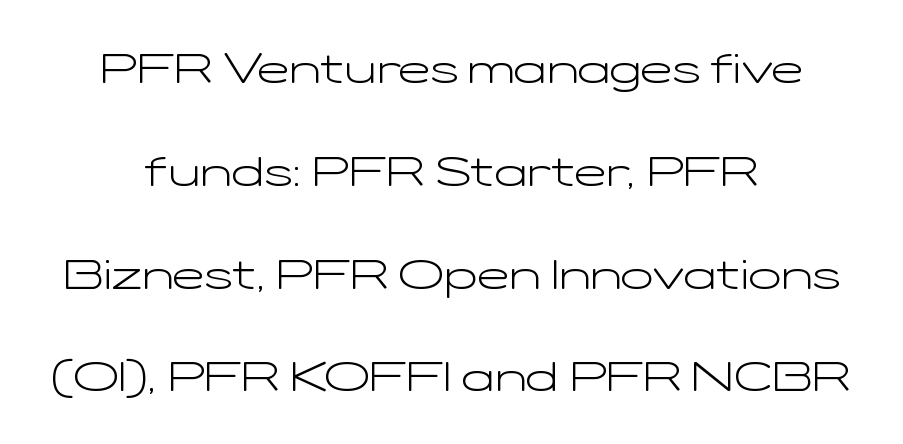
The image shows 43 px light, wide sans-serif type, upright; set centered, loose line spacing (2.39x), normal letter spacing, not underlined; low stroke contrast and a medium x-height.
